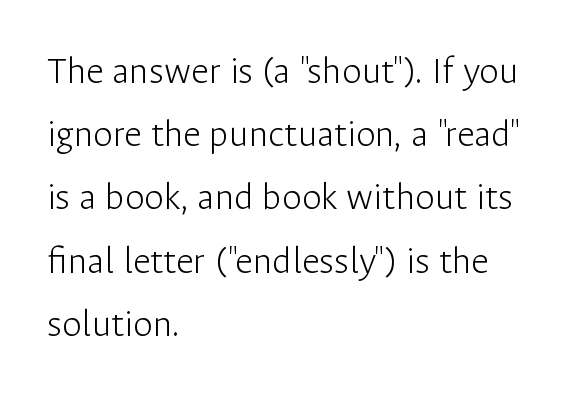
The image shows 40 px light sans-serif type, upright; set left-aligned, normal line spacing (1.58x), normal letter spacing, not underlined; low stroke contrast and a medium x-height.
